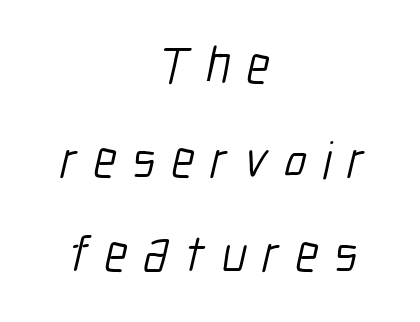
Note the varied advance widths — an 'i' is clearly narrower than an 'm'. Each stroke keeps to a modest, everyday thickness or less. Neither beginnings nor endings align; midpoints do. Does extra space separate the letters? Yes, quite a lot of it.
